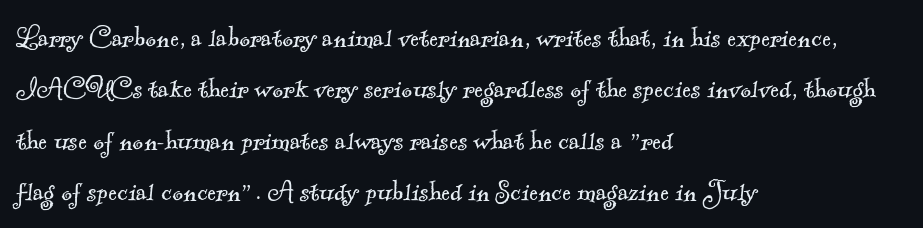
Q: Is the text bold? A: No.
Q: Is the typeface a serif or a sans-serif typeface? A: Serif.
Q: Is the text underlined? A: No.
Q: How is the paragraph aligned? A: Left-aligned.
Q: Is the spacing between letters normal or unusually wide? A: Normal.
Q: Is the spacing between lines tight, normal or loose? A: Normal.
Q: Width (condensed, normal, or wide)? A: Normal.
Q: x-height? A: Small.
Q: Monospaced? A: No.
